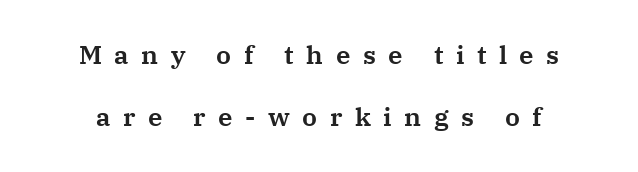
{"italic": "no", "underline": "no", "line_spacing": "loose", "line_spacing_ratio": 2.4, "letter_spacing": "wide", "letter_spacing_em": 0.48, "glyph_px": 26}
